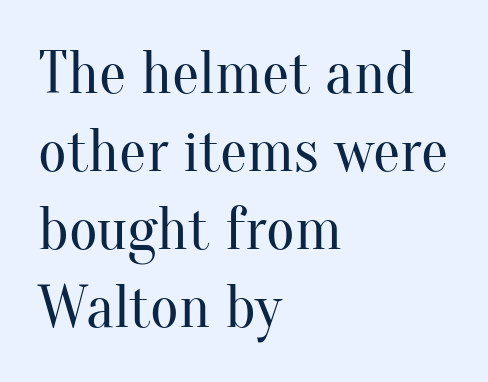
Q: Is the text bold? A: No.
Q: Is the text italic (slanted)? A: No, it is upright.
Q: Is the typeface a serif or a sans-serif typeface? A: Serif.
Q: Is the text underlined? A: No.
Q: How is the paragraph aligned? A: Left-aligned.
Q: Is the spacing between letters normal or unusually wide? A: Normal.
Q: Is the spacing between lines tight, normal or loose? A: Normal.
Q: Width (condensed, normal, or wide)? A: Normal.
Q: Stroke contrast? A: Medium.
Q: x-height? A: Small.
Q: Monospaced? A: No.
